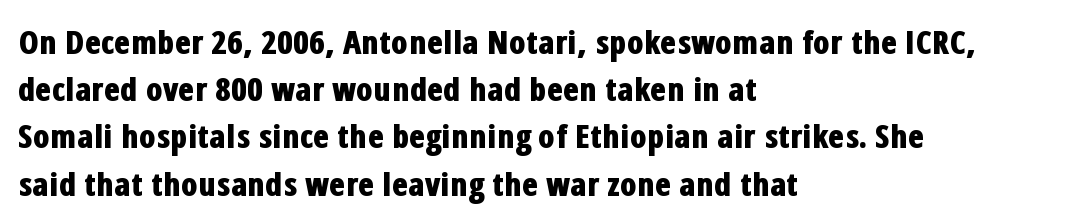
{"serif": "no", "italic": "no", "bold": "yes", "weight": "bold", "width": "condensed", "stroke_contrast": "low", "x_height": "medium", "monospaced": "no", "underline": "no", "align": "left", "line_spacing": "normal", "line_spacing_ratio": 1.43, "letter_spacing": "normal", "letter_spacing_em": 0.0, "glyph_px": 33}
